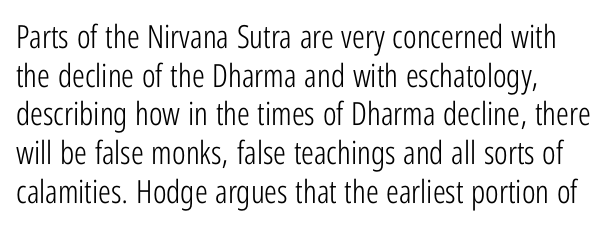
Check where the strokes stop: nothing finishes them off — pure sans. How are the letters spaced? Ordinarily, with no added tracking. Glance below the letters and you will spot only blank space. Summary of weight: not heavy and not bold. The specimen reads as upright at a glance. Each letter keeps its own natural width here, so spacing adapts to shape.
